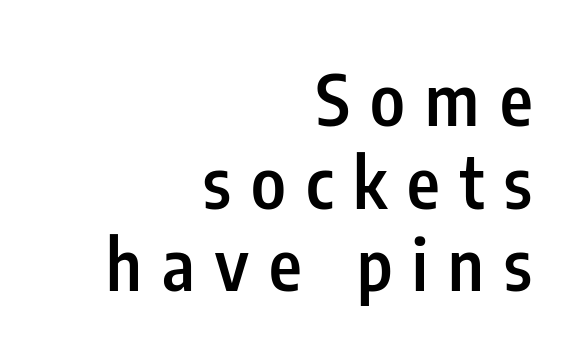
The image shows 70 px semibold, condensed sans-serif type, upright; set right-aligned, line spacing 1.18x, unusually wide letter spacing (+0.29 em), not underlined; low stroke contrast and a medium x-height.
